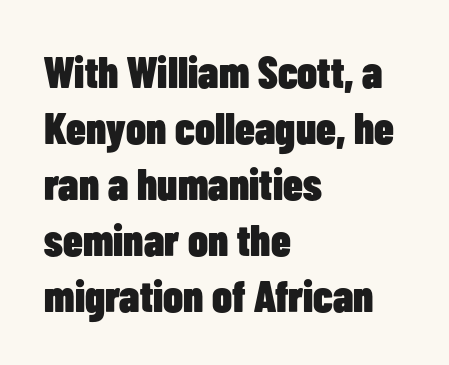
{"serif": "no", "italic": "no", "bold": "yes", "weight": "heavy", "width": "condensed", "stroke_contrast": "low", "x_height": "medium", "monospaced": "no", "underline": "no", "align": "left", "line_spacing": "normal", "line_spacing_ratio": 1.27, "letter_spacing": "normal", "letter_spacing_em": 0.0, "glyph_px": 44}
